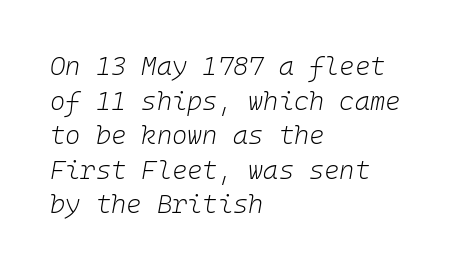
{"italic": "yes", "lean": "right", "slant_degrees": 10, "bold": "no", "underline": "no", "align": "left", "line_spacing": "normal", "line_spacing_ratio": 1.33, "letter_spacing": "normal", "letter_spacing_em": 0.0, "glyph_px": 26}
